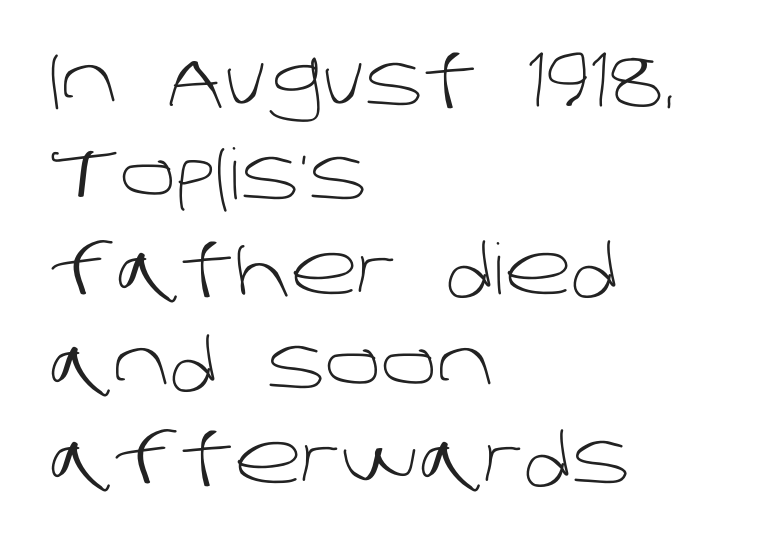
Q: Is the text bold? A: No.
Q: Is the typeface a serif or a sans-serif typeface? A: Sans-serif.
Q: Is the text underlined? A: No.
Q: How is the paragraph aligned? A: Left-aligned.
Q: Is the spacing between letters normal or unusually wide? A: Normal.
Q: Is the spacing between lines tight, normal or loose? A: Normal.
Q: Width (condensed, normal, or wide)? A: Normal.
Q: Stroke contrast? A: Low.
Q: x-height? A: Large.
Q: Monospaced? A: No.
